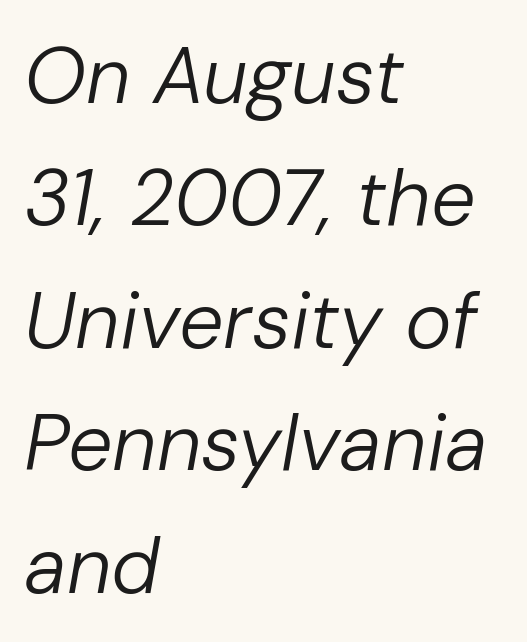
The image shows 79 px regular-weight type, italic (leaning right); set left-aligned, normal line spacing (1.55x), normal letter spacing, not underlined; low stroke contrast and a medium x-height.
